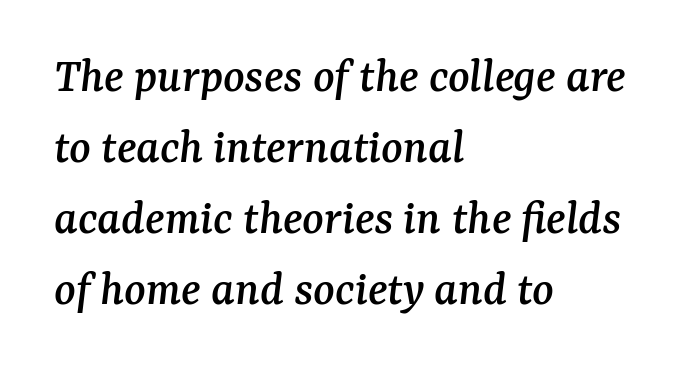
The image shows 50 px serif type, italic (leaning right); set left-aligned, normal line spacing (1.42x), normal letter spacing, not underlined; medium stroke contrast and a medium x-height.
